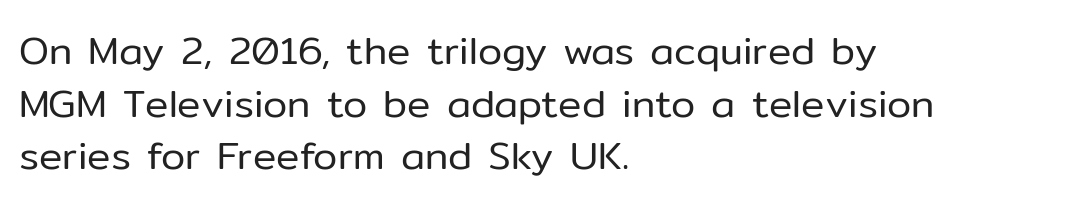
Q: Is the text bold? A: No.
Q: Is the text italic (slanted)? A: No, it is upright.
Q: Is the typeface a serif or a sans-serif typeface? A: Sans-serif.
Q: Is the text underlined? A: No.
Q: How is the paragraph aligned? A: Left-aligned.
Q: Is the spacing between letters normal or unusually wide? A: Normal.
Q: Is the spacing between lines tight, normal or loose? A: Normal.
Q: Width (condensed, normal, or wide)? A: Normal.
Q: Stroke contrast? A: Low.
Q: x-height? A: Medium.
Q: Monospaced? A: No.
